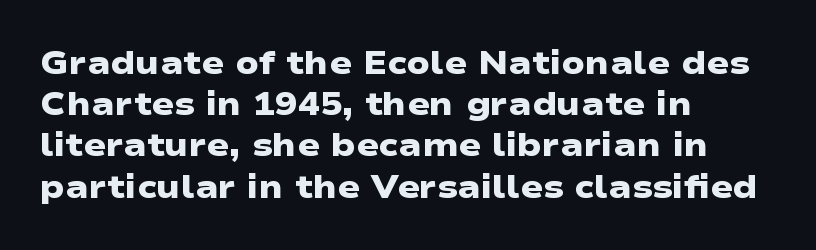
The image shows 33 px heavy, wide sans-serif type; set left-aligned, normal line spacing (1.25x), normal letter spacing, not underlined; low stroke contrast and a medium x-height.
